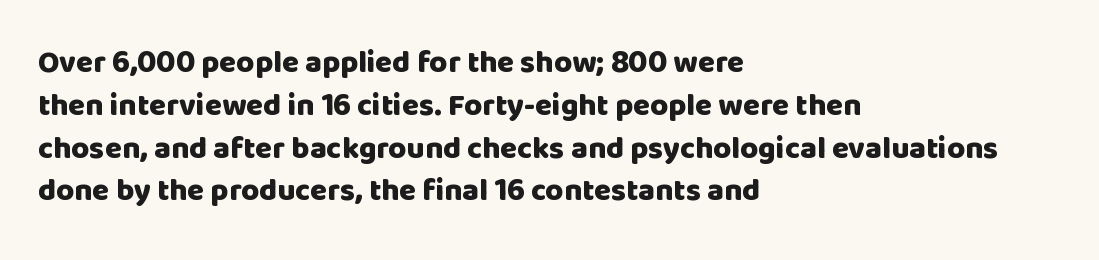
{"serif": "no", "italic": "no", "bold": "yes", "weight": "heavy", "width": "normal", "stroke_contrast": "low", "x_height": "large", "monospaced": "no", "underline": "no", "align": "left", "line_spacing": "normal", "line_spacing_ratio": 1.38, "letter_spacing": "normal", "letter_spacing_em": 0.0, "glyph_px": 31}
